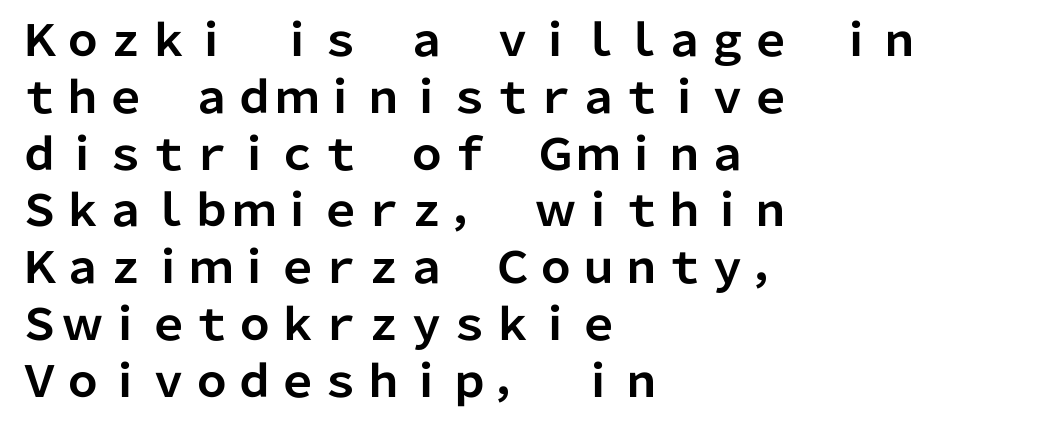
The image shows 43 px bold sans-serif type, upright; set left-aligned, normal line spacing (1.32x), normal letter spacing, not underlined; low stroke contrast and a medium x-height.
